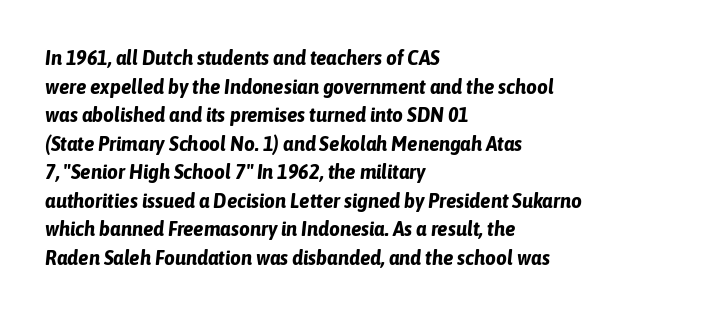
Q: Is the text bold? A: Yes.
Q: Is the text italic (slanted)? A: Yes, it leans right by about 6 degrees.
Q: Is the text underlined? A: No.
Q: How is the paragraph aligned? A: Left-aligned.
Q: Is the spacing between letters normal or unusually wide? A: Normal.
Q: Is the spacing between lines tight, normal or loose? A: Normal.
